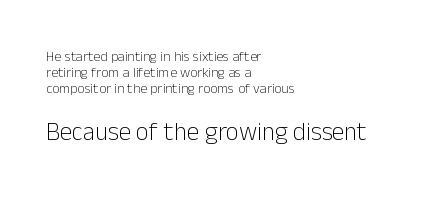
{"italic": "no", "bold": "no", "underline": "no", "align": "left", "line_spacing": "tight", "line_spacing_ratio": 1.14, "letter_spacing": "normal", "letter_spacing_em": 0.0, "larger_block": "second", "size_ratio": 1.79, "glyph_px": 25}
